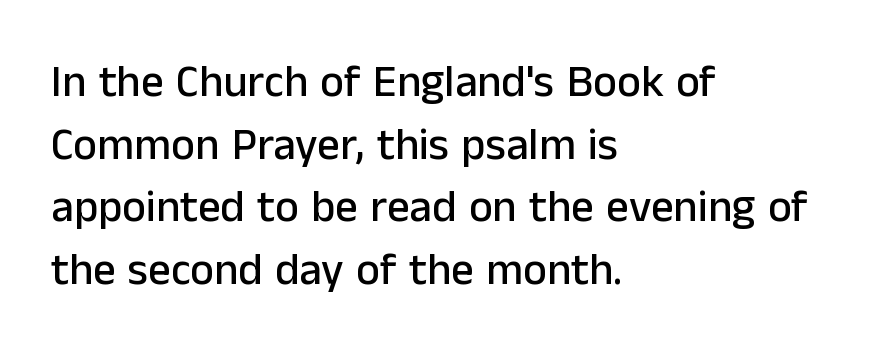
The image shows 45 px sans-serif type, upright; set left-aligned, normal line spacing (1.39x), normal letter spacing, not underlined; low stroke contrast and a medium x-height.
